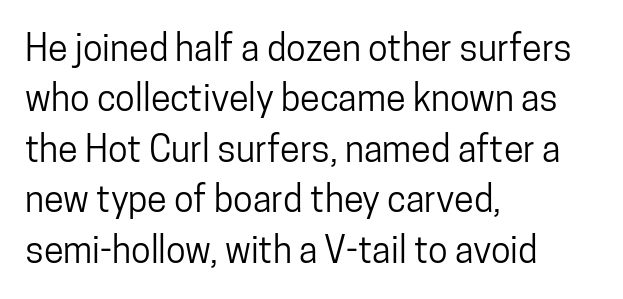
Q: Is the text italic (slanted)? A: No, it is upright.
Q: Is the typeface a serif or a sans-serif typeface? A: Sans-serif.
Q: Is the text underlined? A: No.
Q: How is the paragraph aligned? A: Left-aligned.
Q: Is the spacing between letters normal or unusually wide? A: Normal.
Q: Is the spacing between lines tight, normal or loose? A: Normal.
Q: Width (condensed, normal, or wide)? A: Condensed.
Q: Stroke contrast? A: Low.
Q: x-height? A: Medium.
Q: Monospaced? A: No.
